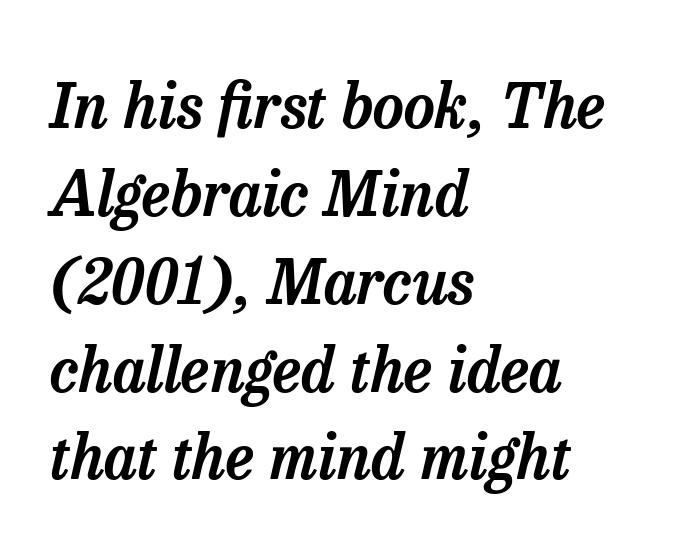
{"serif": "yes", "italic": "yes", "lean": "right", "slant_degrees": 13, "width": "normal", "stroke_contrast": "low", "x_height": "medium", "monospaced": "no", "underline": "no", "align": "left", "line_spacing": "normal", "line_spacing_ratio": 1.44, "letter_spacing": "normal", "letter_spacing_em": 0.0, "glyph_px": 61}
